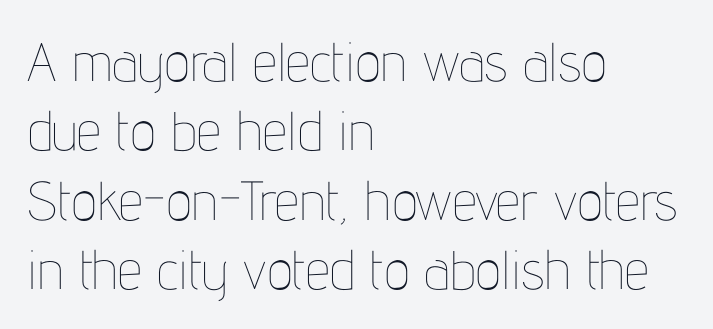
The specimen omits any rule beneath the text block's lines. The strokes carry an ordinary text weight at most. Honestly, the row spacing looks completely unremarkable. The letters stand upright; this is a roman face. You could not count columns in this text — the font is proportionally spaced.
